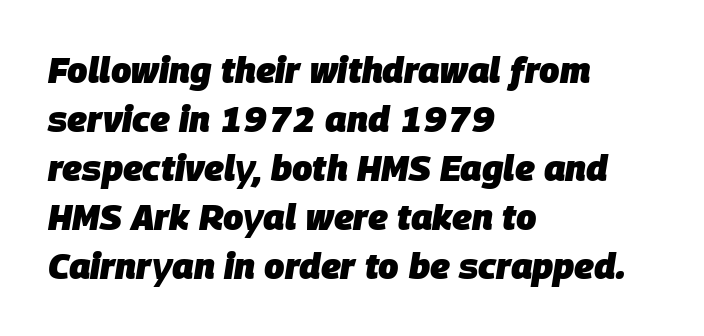
The image shows 36 px heavy type, italic (leaning right); set left-aligned, normal line spacing (1.36x), normal letter spacing, not underlined; low stroke contrast and a large x-height.
